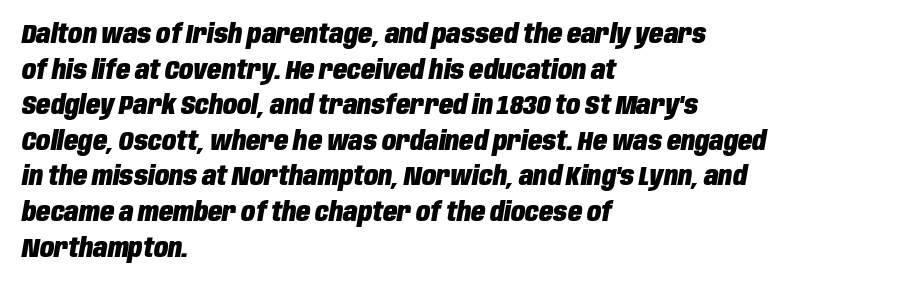
Typeset ragged right — the left edge is the straight one. Designer's note — italics engaged. Every letter is thick-stroked: bold, no question. The gaps between neighbouring characters are ordinary and unremarkable.
